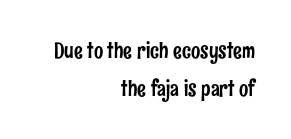
{"italic": "no", "underline": "no", "align": "right", "line_spacing_ratio": 1.71, "letter_spacing": "normal", "letter_spacing_em": 0.0, "glyph_px": 22}
